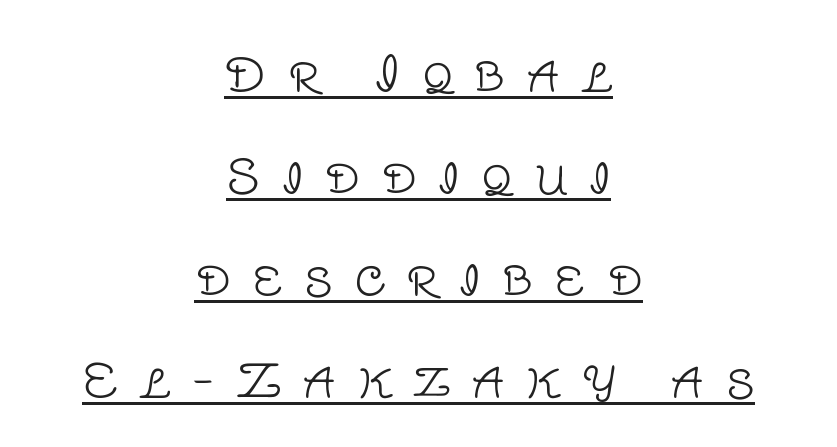
The passage shown is typed in a proportional face where columns would drift. The line-height multiplier appears high, well above default. Stroke thickness stays within the range of a standard reading face or lighter. In designer terms, the underline attribute is active on this setting. Loose tracking; the words dissolve into strings of separated letters.
